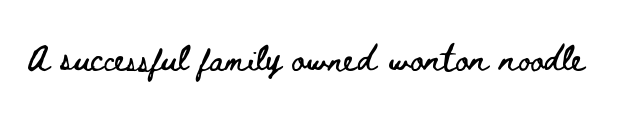
The image shows 26 px text type; set normal letter spacing, not underlined.
